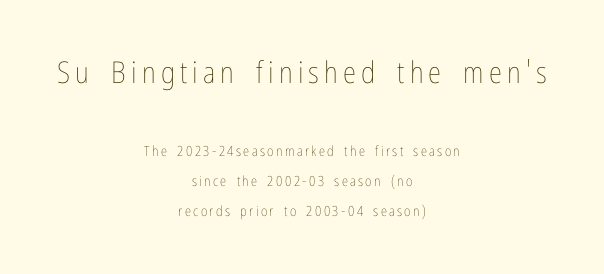
The image shows 30 px thin, condensed type, upright; set centered, loose line spacing (2.16x), not underlined; the first (top) block is 2.14x larger; low stroke contrast and a medium x-height.
